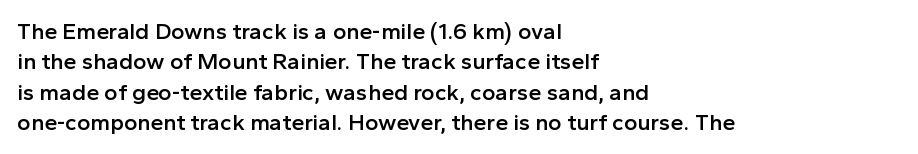
Q: Is the text bold? A: Semi-bold.
Q: Is the text italic (slanted)? A: No, it is upright.
Q: Is the text underlined? A: No.
Q: How is the paragraph aligned? A: Left-aligned.
Q: Is the spacing between letters normal or unusually wide? A: Normal.
Q: Is the spacing between lines tight, normal or loose? A: Normal.
